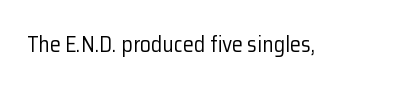
Q: Is the text bold? A: No.
Q: Is the text italic (slanted)? A: No, it is upright.
Q: Is the text underlined? A: No.
Q: Is the spacing between letters normal or unusually wide? A: Normal.
